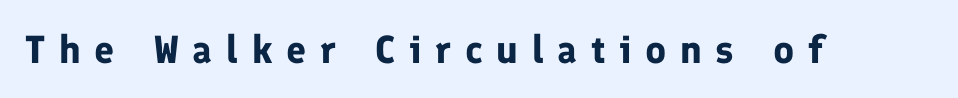
The image shows 39 px bold sans-serif type, upright; set unusually wide letter spacing (+0.35 em), not underlined; low stroke contrast and a medium x-height.
